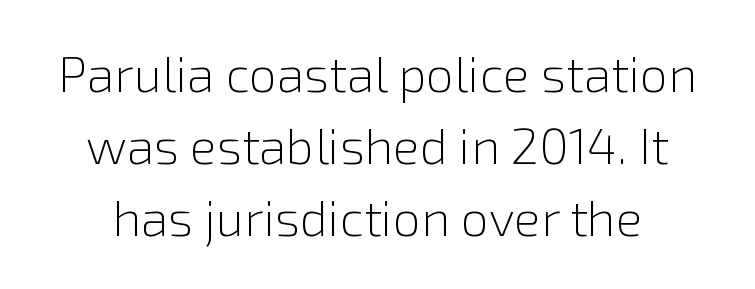
The image shows 50 px light sans-serif type, upright; set normal line spacing (1.44x), normal letter spacing, not underlined; a medium x-height.
